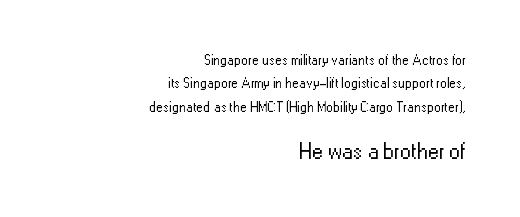
Which chunk is bigger? The second one — the bottom block dwarfs the top. Has an underline been added? It has not. Is the letter spacing exaggerated? No — it looks like the ordinary default. The letterforms sit at book weight or below. No italicization has been applied; the sample stays upright.
